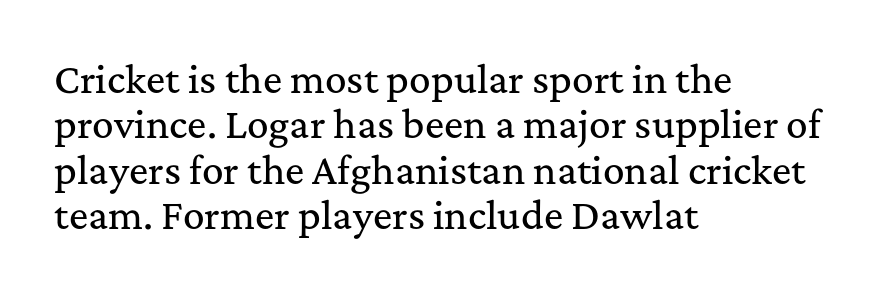
Q: Is the text italic (slanted)? A: No, it is upright.
Q: Is the typeface a serif or a sans-serif typeface? A: Serif.
Q: Is the text underlined? A: No.
Q: How is the paragraph aligned? A: Left-aligned.
Q: Is the spacing between letters normal or unusually wide? A: Normal.
Q: Is the spacing between lines tight, normal or loose? A: Normal.
Q: Width (condensed, normal, or wide)? A: Normal.
Q: Stroke contrast? A: Medium.
Q: x-height? A: Medium.
Q: Monospaced? A: No.
